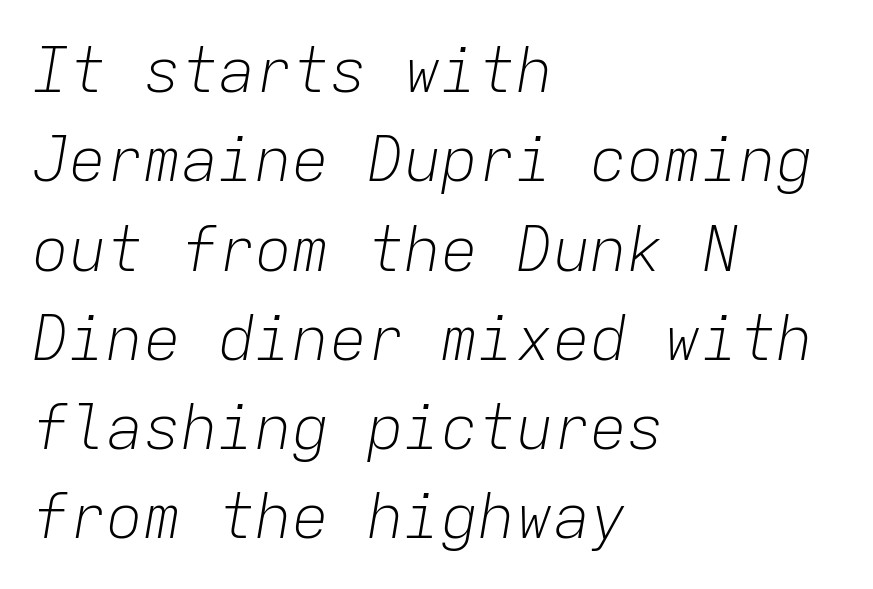
Q: Is the text bold? A: No.
Q: Is the text italic (slanted)? A: Yes, it leans right by about 9 degrees.
Q: Is the text underlined? A: No.
Q: How is the paragraph aligned? A: Left-aligned.
Q: Is the spacing between letters normal or unusually wide? A: Normal.
Q: Is the spacing between lines tight, normal or loose? A: Normal.
Q: Width (condensed, normal, or wide)? A: Normal.
Q: Stroke contrast? A: Low.
Q: x-height? A: Medium.
Q: Monospaced? A: Yes.
